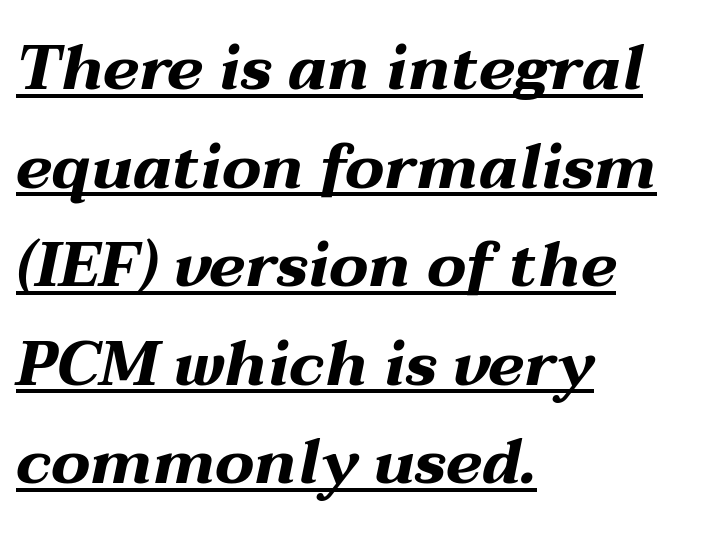
{"italic": "yes", "lean": "right", "slant_degrees": 12, "bold": "yes", "weight": "bold", "width": "wide", "stroke_contrast": "medium", "x_height": "medium", "monospaced": "no", "underline": "yes", "align": "left", "line_spacing": "normal", "line_spacing_ratio": 1.59, "letter_spacing": "normal", "letter_spacing_em": 0.0, "glyph_px": 62}
